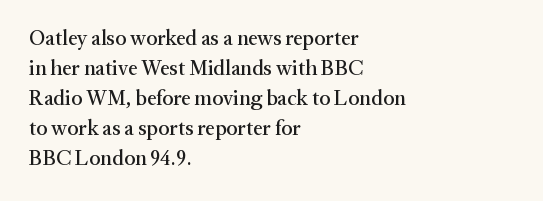
The gaps between neighbouring characters are ordinary and unremarkable. This rendering uses left alignment, leaving the right contour irregular. Horizontal bands of white between lines are of average thickness. The strip under each line holds only bare page. It's the straight-up-and-down kind of type.
